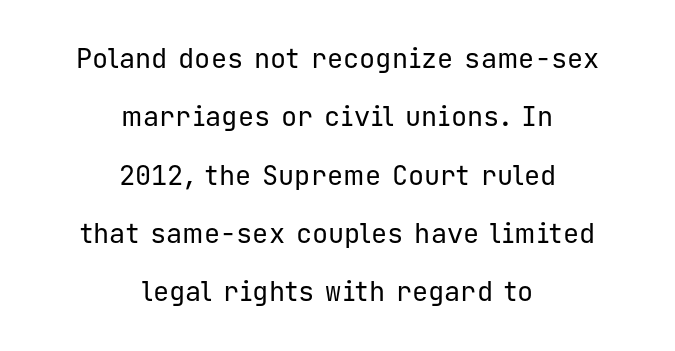
The image shows 27 px text type, upright; set centered, loose line spacing (2.16x), normal letter spacing, not underlined.
